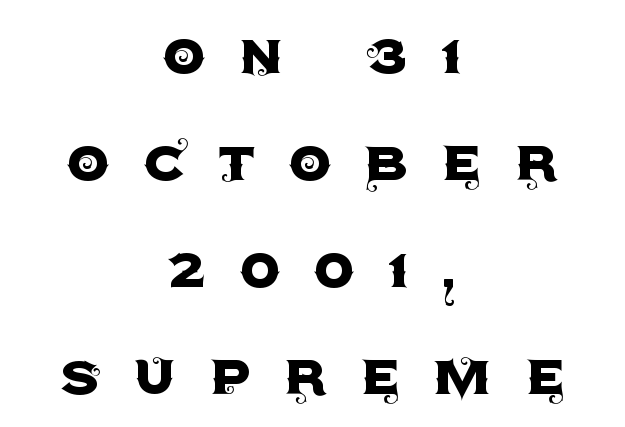
{"serif": "no", "italic": "no", "width": "normal", "x_height": "large", "monospaced": "no", "underline": "no", "align": "center", "line_spacing": "normal", "line_spacing_ratio": 1.55, "letter_spacing": "wide", "letter_spacing_em": 0.47, "glyph_px": 69}
